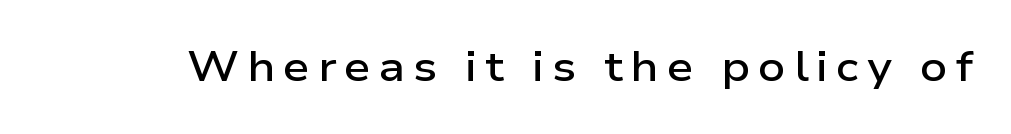
{"serif": "no", "italic": "no", "bold": "semi", "weight": "semibold", "width": "wide", "stroke_contrast": "low", "x_height": "medium", "monospaced": "no", "underline": "no", "glyph_px": 42}
